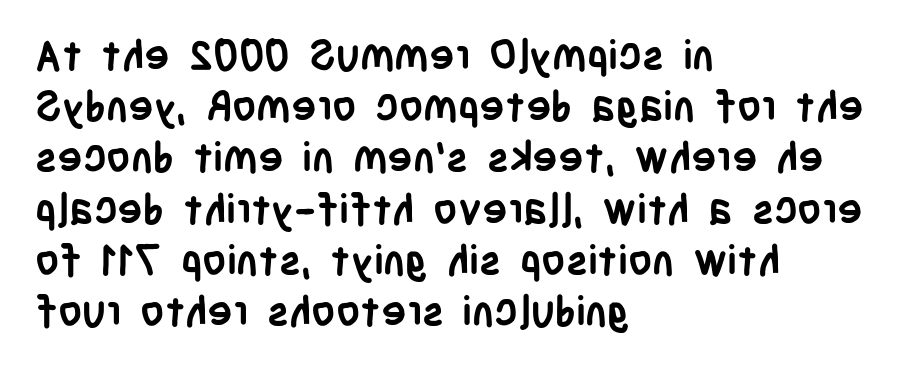
Caption: standard tracking, unaltered. Line beginnings align vertically; line endings do not. Character widths vary here, with narrow letters taking less room than wide ones. Notice how thick the strokes are: this is what a full bold looks like. Upright lettering throughout.
